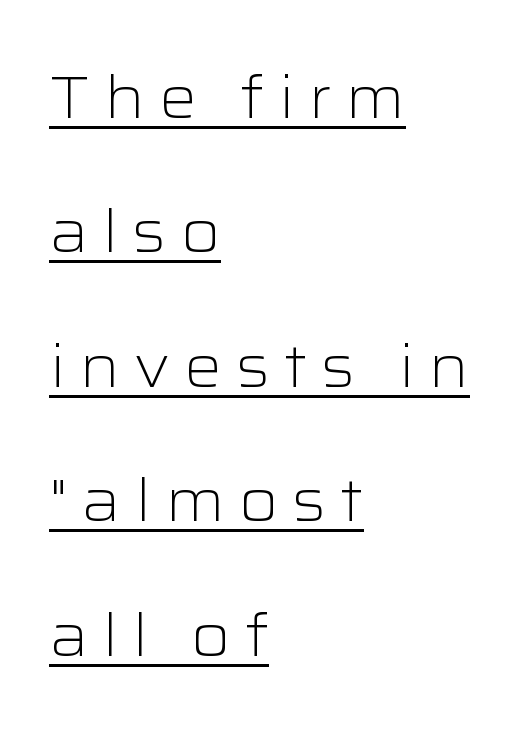
The image shows 60 px light, wide sans-serif type, upright; set left-aligned, loose line spacing (2.24x), unusually wide letter spacing (+0.23 em), underlined; low stroke contrast and a medium x-height.
